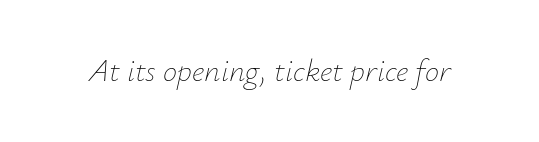
Q: Is the text bold? A: No.
Q: Is the text italic (slanted)? A: Yes, it leans right by about 12 degrees.
Q: Is the text underlined? A: No.
Q: Is the spacing between letters normal or unusually wide? A: Normal.
Q: Width (condensed, normal, or wide)? A: Normal.
Q: Stroke contrast? A: Low.
Q: x-height? A: Small.
Q: Monospaced? A: No.
